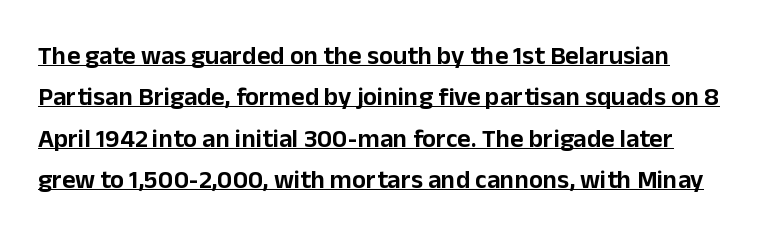
{"italic": "no", "underline": "yes", "line_spacing": "normal", "line_spacing_ratio": 1.59, "letter_spacing": "normal", "letter_spacing_em": 0.0, "glyph_px": 26}
